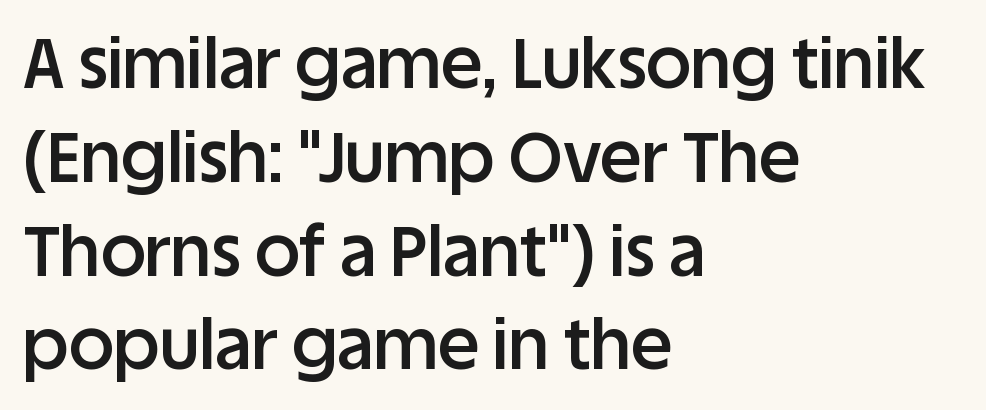
Q: Is the text bold? A: Semi-bold.
Q: Is the text italic (slanted)? A: No, it is upright.
Q: Is the typeface a serif or a sans-serif typeface? A: Sans-serif.
Q: Is the text underlined? A: No.
Q: How is the paragraph aligned? A: Left-aligned.
Q: Is the spacing between letters normal or unusually wide? A: Normal.
Q: Is the spacing between lines tight, normal or loose? A: Normal.
Q: Width (condensed, normal, or wide)? A: Normal.
Q: Stroke contrast? A: Low.
Q: x-height? A: Large.
Q: Monospaced? A: No.
